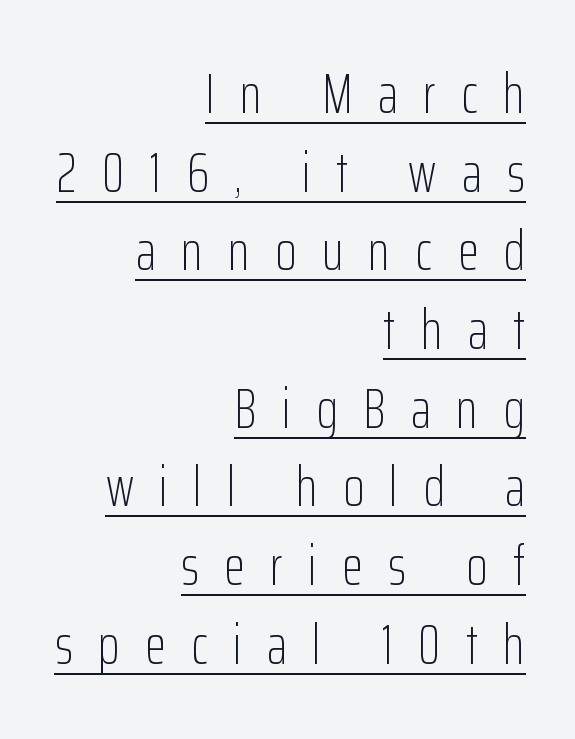
Q: Is the text bold? A: No.
Q: Is the text italic (slanted)? A: No, it is upright.
Q: Is the typeface a serif or a sans-serif typeface? A: Sans-serif.
Q: Is the text underlined? A: Yes.
Q: How is the paragraph aligned? A: Right-aligned.
Q: Is the spacing between letters normal or unusually wide? A: Unusually wide.
Q: Is the spacing between lines tight, normal or loose? A: Normal.
Q: Width (condensed, normal, or wide)? A: Condensed.
Q: Stroke contrast? A: Low.
Q: x-height? A: Medium.
Q: Monospaced? A: No.
